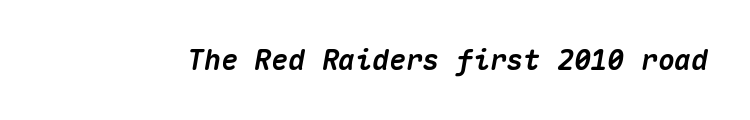
{"italic": "yes", "lean": "right", "slant_degrees": 10, "bold": "yes", "weight": "heavy", "width": "normal", "stroke_contrast": "medium", "x_height": "medium", "monospaced": "yes", "underline": "no", "letter_spacing": "normal", "letter_spacing_em": 0.0, "glyph_px": 28}
